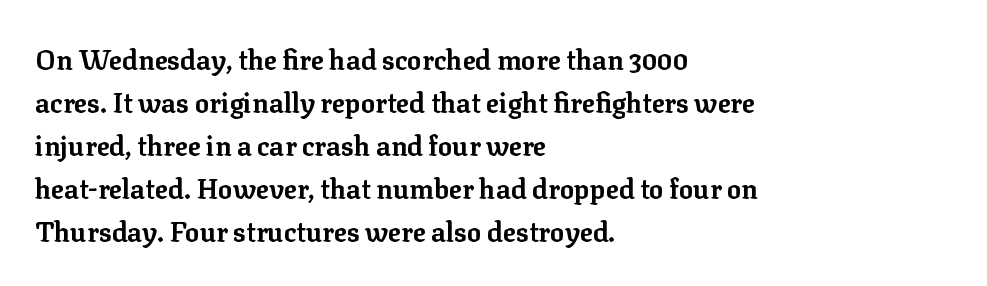
Typesetter's note: full bold, strokes at maximum text heaviness. Quick note: interline space is typical. Compared with a centered layout, this one pins lines to the left instead. Tall strokes in this sample are plumb rather than angled. The tracking reads as untouched default to a designer's eye. Has an underline been added? It has not.
